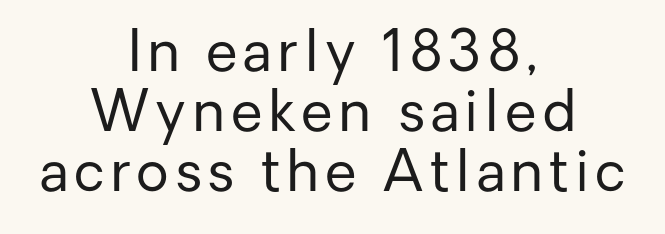
The image shows 57 px regular-weight sans-serif type, upright; set centered, tight line spacing (1.05x), not underlined; low stroke contrast and a medium x-height.
